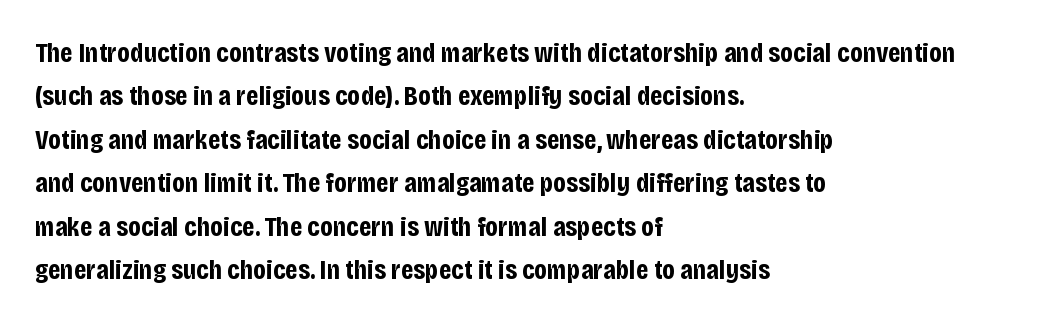
{"serif": "no", "italic": "no", "bold": "yes", "weight": "bold", "width": "condensed", "stroke_contrast": "low", "x_height": "large", "monospaced": "no", "underline": "no", "align": "left", "line_spacing": "normal", "line_spacing_ratio": 1.55, "letter_spacing": "normal", "letter_spacing_em": 0.0, "glyph_px": 28}
